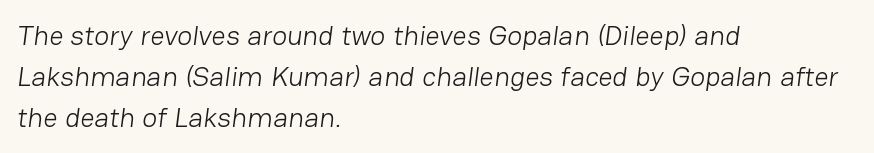
Q: Is the text bold? A: No.
Q: Is the typeface a serif or a sans-serif typeface? A: Sans-serif.
Q: Is the text underlined? A: No.
Q: How is the paragraph aligned? A: Left-aligned.
Q: Is the spacing between letters normal or unusually wide? A: Normal.
Q: Is the spacing between lines tight, normal or loose? A: Normal.
Q: Width (condensed, normal, or wide)? A: Normal.
Q: Stroke contrast? A: Low.
Q: x-height? A: Medium.
Q: Monospaced? A: No.
